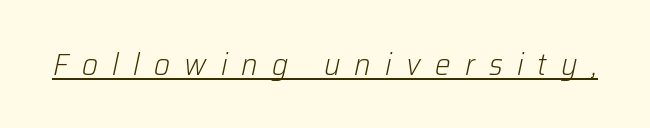
Q: Is the text bold? A: No.
Q: Is the text italic (slanted)? A: Yes, it leans right by about 12 degrees.
Q: Is the text underlined? A: Yes.
Q: Is the spacing between letters normal or unusually wide? A: Unusually wide.
Q: Width (condensed, normal, or wide)? A: Normal.
Q: Stroke contrast? A: Low.
Q: x-height? A: Medium.
Q: Monospaced? A: No.
